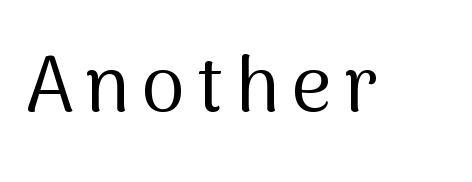
Q: Is the text bold? A: No.
Q: Is the text italic (slanted)? A: No, it is upright.
Q: Is the typeface a serif or a sans-serif typeface? A: Sans-serif.
Q: Is the text underlined? A: No.
Q: Width (condensed, normal, or wide)? A: Normal.
Q: Stroke contrast? A: Medium.
Q: x-height? A: Medium.
Q: Monospaced? A: No.
